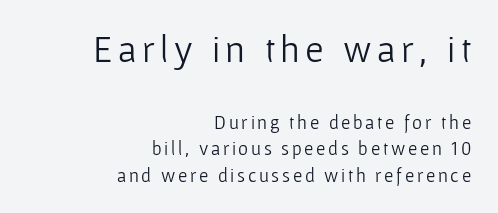
Q: Is the text bold? A: No.
Q: Is the text italic (slanted)? A: No, it is upright.
Q: Is the typeface a serif or a sans-serif typeface? A: Sans-serif.
Q: Is the text underlined? A: No.
Q: How is the paragraph aligned? A: Right-aligned.
Q: Is the spacing between lines tight, normal or loose? A: Normal.
Q: Which block of text is set in a larger size, the first (top) or the second (bottom)? A: The first (top) one.
Q: Width (condensed, normal, or wide)? A: Normal.
Q: Stroke contrast? A: Low.
Q: x-height? A: Medium.
Q: Monospaced? A: No.
